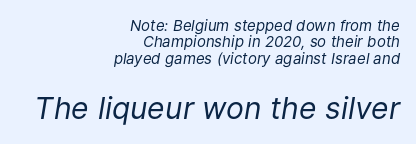
{"italic": "yes", "lean": "right", "slant_degrees": 9, "bold": "no", "weight": "regular", "width": "normal", "stroke_contrast": "low", "x_height": "medium", "monospaced": "no", "underline": "no", "align": "right", "line_spacing": "tight", "line_spacing_ratio": 1.1, "letter_spacing": "normal", "letter_spacing_em": 0.0, "larger_block": "second", "size_ratio": 2.0, "glyph_px": 30}
